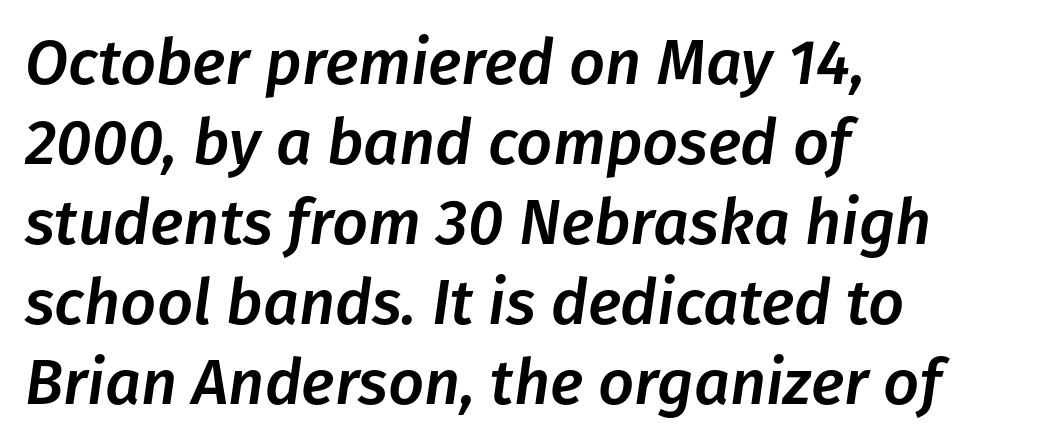
The image shows 63 px text type, italic (leaning right); set left-aligned, normal line spacing (1.27x), normal letter spacing, not underlined; low stroke contrast and a medium x-height.
